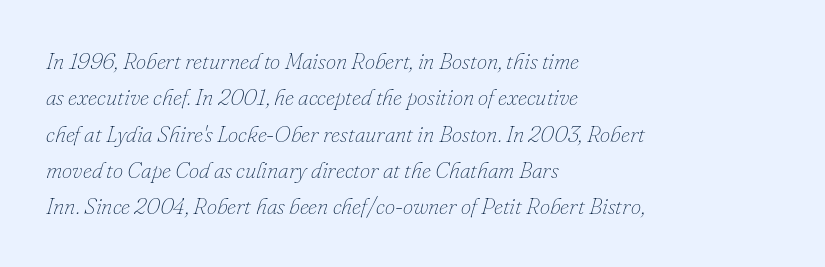
Think standard paragraph weight, or any step lighter than that. The font's italic variant was chosen for this text. Glance below the letters and you will spot only blank space. Reading down the block, your eye returns to a fixed left position each line.
